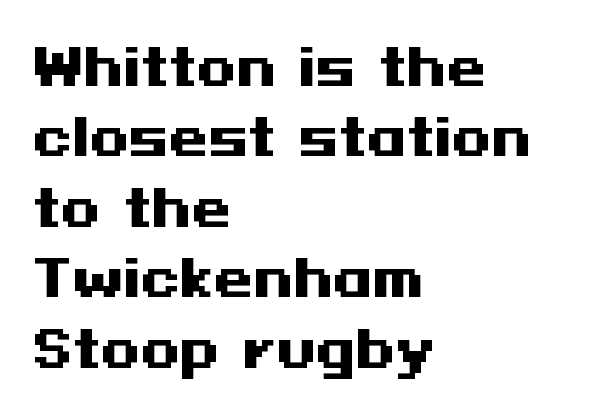
Q: Is the text bold? A: Yes.
Q: Is the text italic (slanted)? A: No, it is upright.
Q: Is the typeface a serif or a sans-serif typeface? A: Sans-serif.
Q: Is the text underlined? A: No.
Q: How is the paragraph aligned? A: Left-aligned.
Q: Is the spacing between letters normal or unusually wide? A: Normal.
Q: Is the spacing between lines tight, normal or loose? A: Normal.
Q: Width (condensed, normal, or wide)? A: Wide.
Q: Stroke contrast? A: Medium.
Q: x-height? A: Medium.
